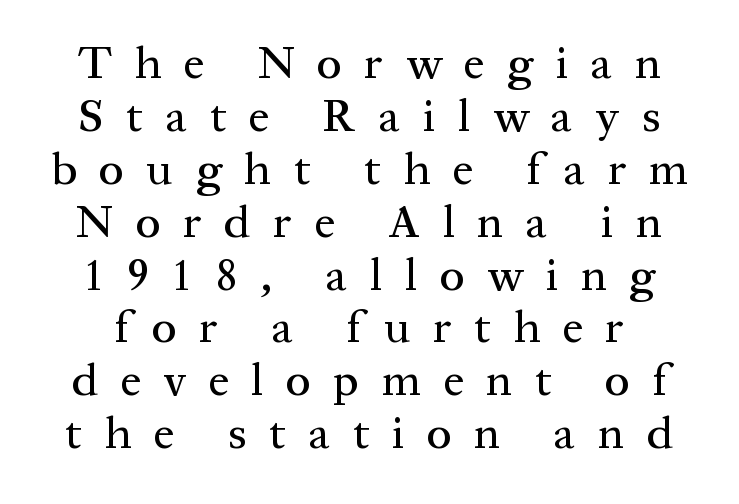
{"serif": "yes", "italic": "no", "width": "normal", "stroke_contrast": "medium", "x_height": "medium", "monospaced": "no", "underline": "no", "line_spacing": "tight", "line_spacing_ratio": 1.15, "letter_spacing": "wide", "letter_spacing_em": 0.49, "glyph_px": 46}
